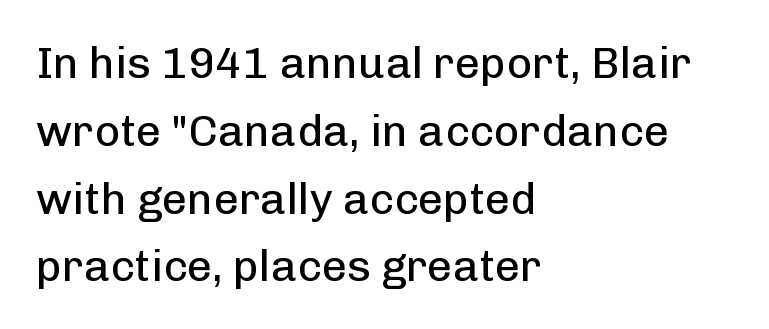
The image shows 44 px regular-weight sans-serif type, upright; set left-aligned, normal line spacing (1.54x), normal letter spacing, not underlined; low stroke contrast and a medium x-height.
